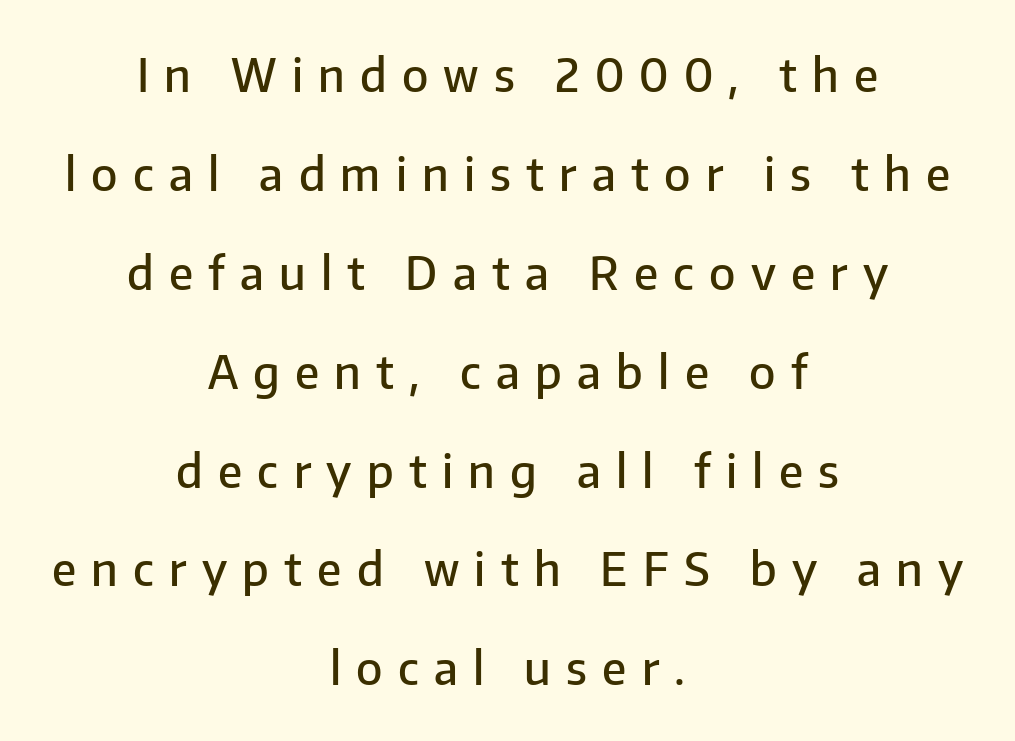
The image shows 46 px semibold sans-serif type, upright; set centered, loose line spacing (2.15x), unusually wide letter spacing (+0.33 em), not underlined; low stroke contrast and a medium x-height.
